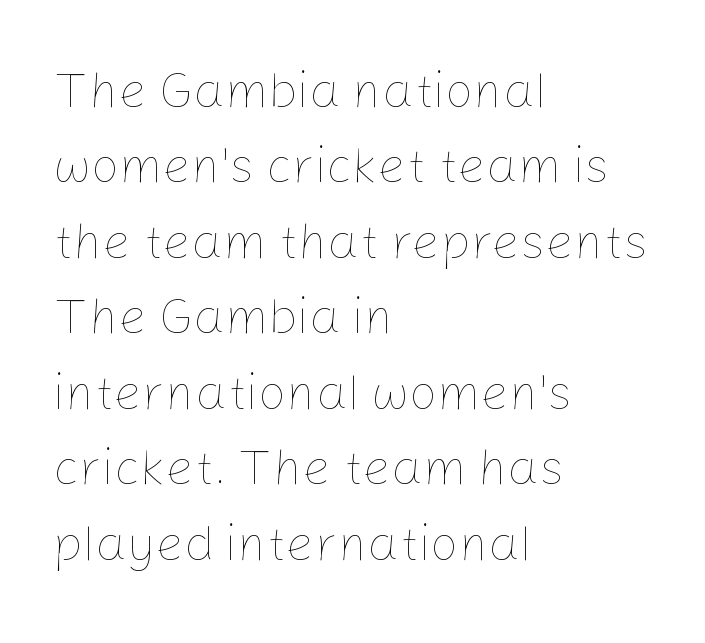
The image shows 50 px thin type, upright; set left-aligned, normal line spacing (1.51x), normal letter spacing, not underlined; low stroke contrast and a medium x-height.
